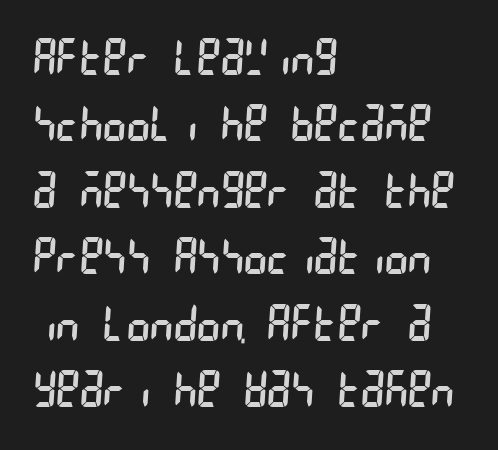
Here the glyphs are tracked normally, forming tight word shapes. Is the type heavy? It reads as light-to-regular instead. The foot of each line stays bare and open. Line beginnings align vertically; line endings do not.
